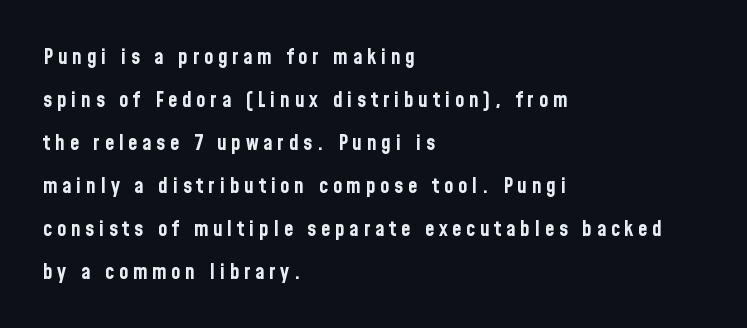
Q: Is the text bold? A: Yes.
Q: Is the text italic (slanted)? A: No, it is upright.
Q: Is the text underlined? A: No.
Q: How is the paragraph aligned? A: Left-aligned.
Q: Is the spacing between letters normal or unusually wide? A: Unusually wide.
Q: Is the spacing between lines tight, normal or loose? A: Loose.
